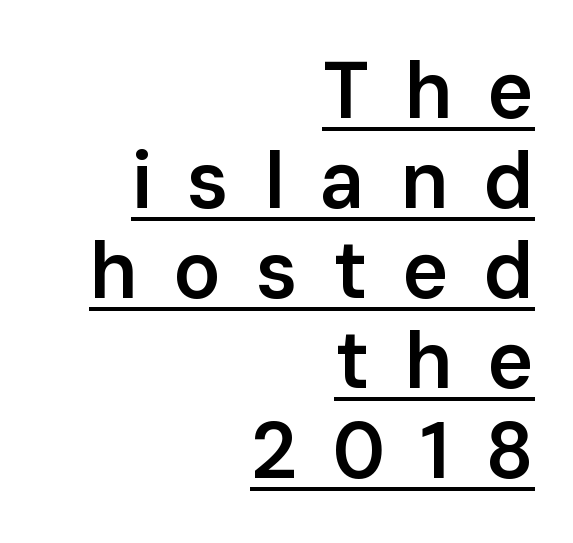
The image shows 79 px semibold sans-serif type, upright; set right-aligned, tight line spacing (1.14x), unusually wide letter spacing (+0.44 em), underlined; low stroke contrast and a medium x-height.
